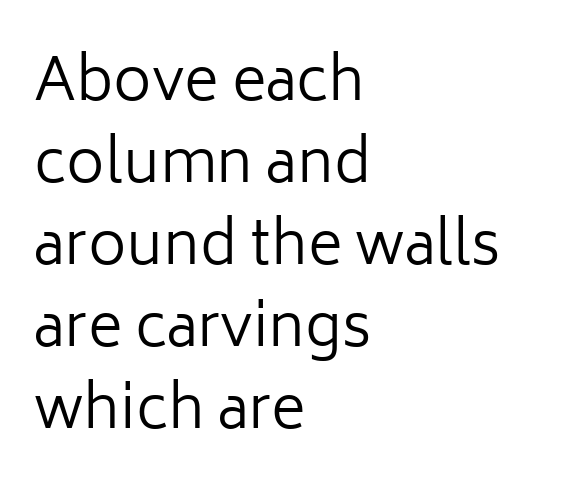
{"serif": "no", "italic": "no", "bold": "no", "weight": "regular", "width": "normal", "stroke_contrast": "low", "x_height": "medium", "monospaced": "no", "underline": "no", "align": "left", "line_spacing": "normal", "line_spacing_ratio": 1.39, "letter_spacing": "normal", "letter_spacing_em": 0.0, "glyph_px": 59}
